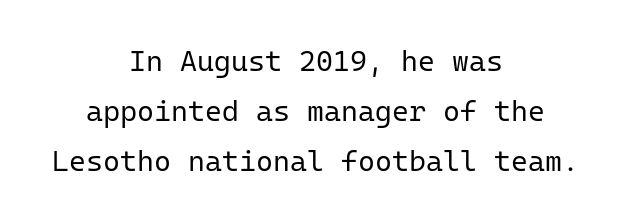
Q: Is the text bold? A: No.
Q: Is the text italic (slanted)? A: No, it is upright.
Q: Is the typeface a serif or a sans-serif typeface? A: Sans-serif.
Q: Is the text underlined? A: No.
Q: How is the paragraph aligned? A: Centered.
Q: Is the spacing between letters normal or unusually wide? A: Normal.
Q: Width (condensed, normal, or wide)? A: Normal.
Q: Stroke contrast? A: Low.
Q: x-height? A: Medium.
Q: Monospaced? A: Yes.
